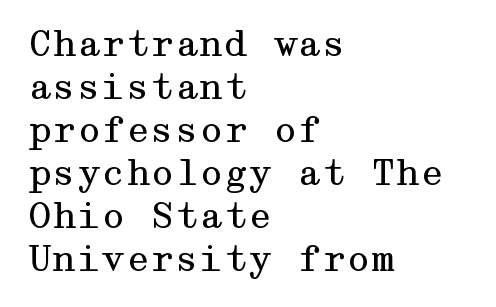
Has an underline been added? It has not. The line texture is even and compact thanks to regular tracking. The rendering shows small feet on the letterforms — a serif design. Where is the straight margin? On the left. A typesetter would mark this as roman, not italic. Stem width sits at or under what a default text font uses.
